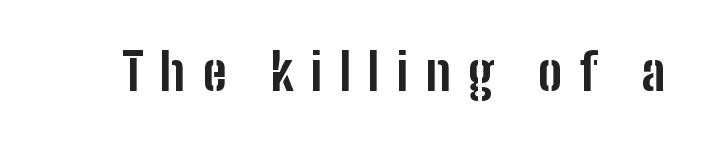
{"serif": "no", "italic": "no", "bold": "yes", "weight": "bold", "width": "condensed", "stroke_contrast": "low", "x_height": "medium", "monospaced": "no", "underline": "no", "letter_spacing": "wide", "letter_spacing_em": 0.33, "glyph_px": 51}
